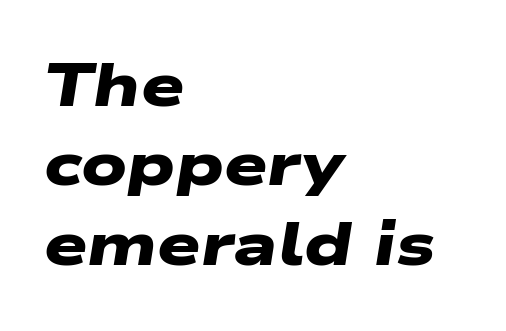
A full-strength bold gives these letters their thick strokes. Casual observation: everything's shoved over to the left. The rendering shows plain stroke endings on the letterforms — a sans-serif design. The lines sit at an ordinary, default distance from one another. The strip under each line holds only bare page.
